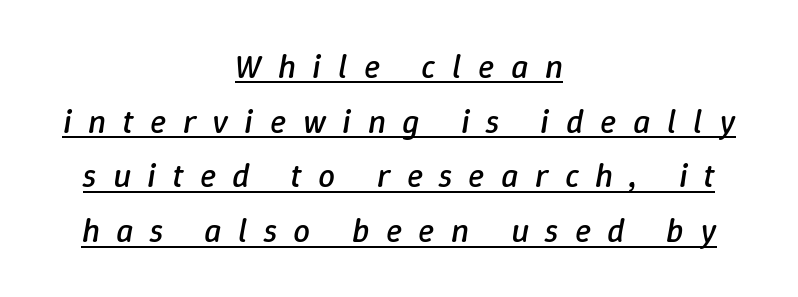
{"italic": "yes", "lean": "right", "slant_degrees": 9, "bold": "no", "weight": "regular", "width": "normal", "stroke_contrast": "low", "x_height": "medium", "monospaced": "no", "underline": "yes", "align": "center", "line_spacing": "normal", "line_spacing_ratio": 1.61, "letter_spacing": "wide", "letter_spacing_em": 0.48, "glyph_px": 34}
